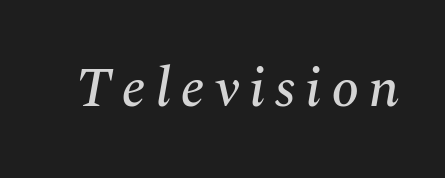
The image shows 56 px serif type, italic (leaning right); set not underlined; medium stroke contrast and a medium x-height.
